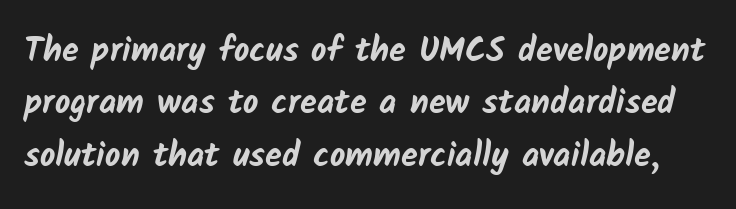
Q: Is the text bold? A: Yes.
Q: Is the typeface a serif or a sans-serif typeface? A: Sans-serif.
Q: Is the text underlined? A: No.
Q: Is the spacing between letters normal or unusually wide? A: Normal.
Q: Is the spacing between lines tight, normal or loose? A: Normal.
Q: Width (condensed, normal, or wide)? A: Normal.
Q: Stroke contrast? A: Low.
Q: x-height? A: Medium.
Q: Monospaced? A: No.
